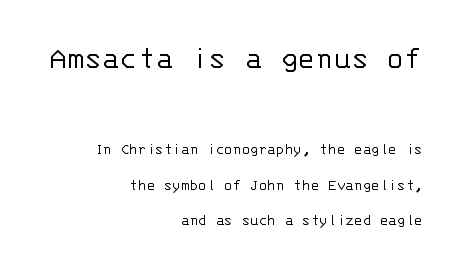
Q: Is the text bold? A: No.
Q: Is the text italic (slanted)? A: No, it is upright.
Q: Is the typeface a serif or a sans-serif typeface? A: Sans-serif.
Q: Is the text underlined? A: No.
Q: How is the paragraph aligned? A: Right-aligned.
Q: Is the spacing between letters normal or unusually wide? A: Normal.
Q: Is the spacing between lines tight, normal or loose? A: Loose.
Q: Which block of text is set in a larger size, the first (top) or the second (bottom)? A: The first (top) one.
Q: Width (condensed, normal, or wide)? A: Normal.
Q: Stroke contrast? A: Low.
Q: x-height? A: Large.
Q: Monospaced? A: Yes.
